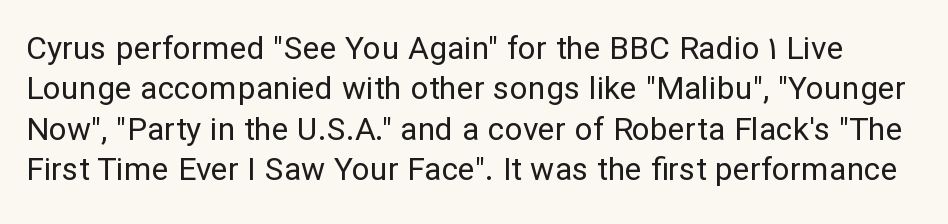
{"serif": "no", "italic": "no", "bold": "no", "weight": "regular", "width": "normal", "stroke_contrast": "low", "x_height": "medium", "monospaced": "no", "underline": "no", "line_spacing": "normal", "line_spacing_ratio": 1.26, "letter_spacing": "normal", "letter_spacing_em": 0.0, "glyph_px": 32}
